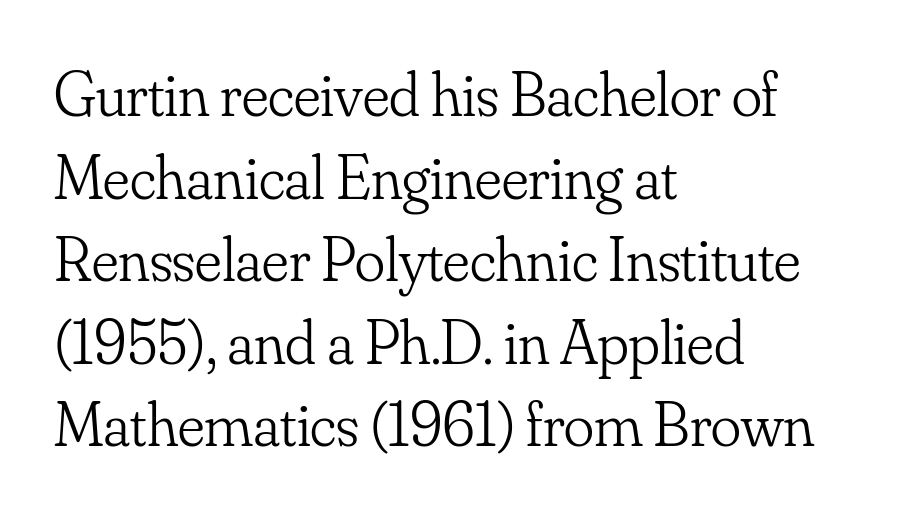
{"serif": "yes", "italic": "no", "bold": "no", "weight": "light", "width": "normal", "stroke_contrast": "low", "x_height": "small", "monospaced": "no", "underline": "no", "align": "left", "line_spacing": "normal", "line_spacing_ratio": 1.31, "letter_spacing": "normal", "letter_spacing_em": 0.0, "glyph_px": 63}
